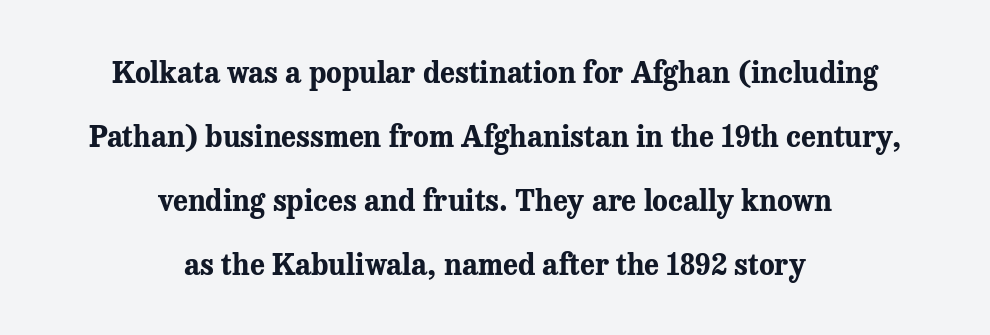
Q: Is the text bold? A: Yes.
Q: Is the text italic (slanted)? A: No, it is upright.
Q: Is the typeface a serif or a sans-serif typeface? A: Serif.
Q: Is the text underlined? A: No.
Q: How is the paragraph aligned? A: Centered.
Q: Is the spacing between letters normal or unusually wide? A: Normal.
Q: Is the spacing between lines tight, normal or loose? A: Loose.
Q: Width (condensed, normal, or wide)? A: Normal.
Q: Stroke contrast? A: Medium.
Q: x-height? A: Medium.
Q: Monospaced? A: No.
